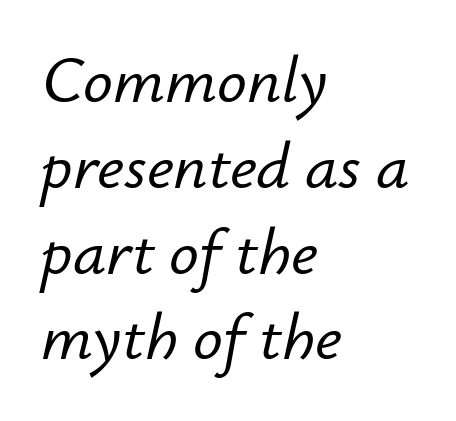
The gap between lines stays unmarked. The rendering uses a moderate line-height, typical for paragraphs. Looking at the ascenders, they clearly lean. The letters advance in unequal steps, a hallmark of proportional type. Between one letter and the next there's only the usual sliver of space. Teacher's note: observe the even left margin — that is flush-left alignment.
